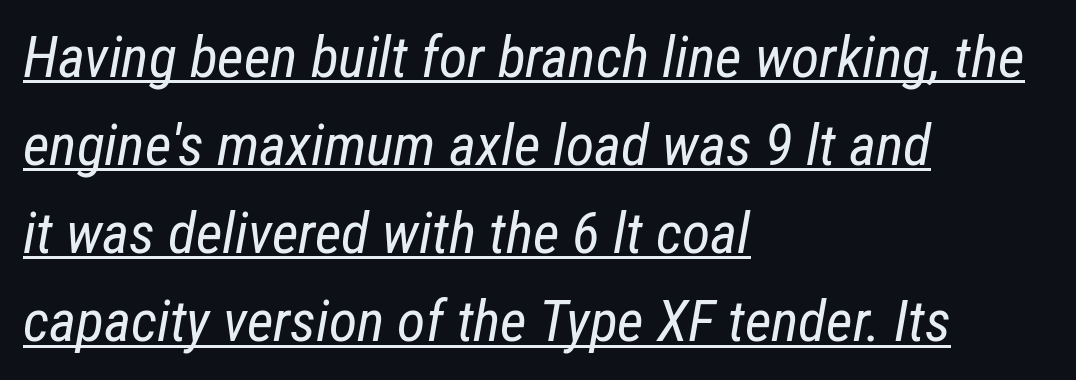
The image shows 58 px regular-weight, condensed type, italic (leaning right); set left-aligned, normal line spacing (1.52x), normal letter spacing, underlined; low stroke contrast and a medium x-height.
